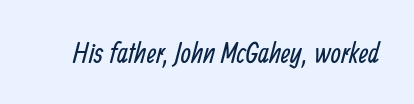
Q: Is the text bold? A: No.
Q: Is the typeface a serif or a sans-serif typeface? A: Sans-serif.
Q: Is the text underlined? A: No.
Q: Is the spacing between letters normal or unusually wide? A: Normal.
Q: Width (condensed, normal, or wide)? A: Condensed.
Q: Stroke contrast? A: Low.
Q: x-height? A: Medium.
Q: Monospaced? A: No.
